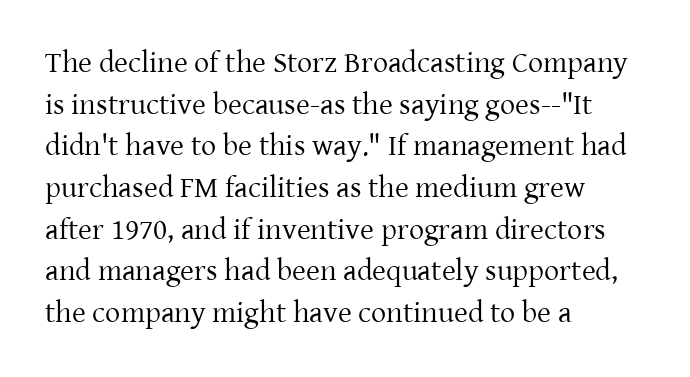
Q: Is the text bold? A: No.
Q: Is the text italic (slanted)? A: No, it is upright.
Q: Is the typeface a serif or a sans-serif typeface? A: Serif.
Q: Is the text underlined? A: No.
Q: How is the paragraph aligned? A: Left-aligned.
Q: Is the spacing between letters normal or unusually wide? A: Normal.
Q: Is the spacing between lines tight, normal or loose? A: Normal.
Q: Width (condensed, normal, or wide)? A: Normal.
Q: Stroke contrast? A: Low.
Q: x-height? A: Medium.
Q: Monospaced? A: No.
